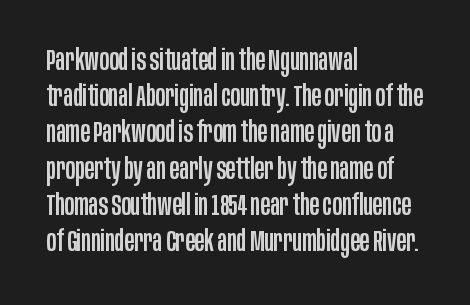
Q: Is the text italic (slanted)? A: No, it is upright.
Q: Is the typeface a serif or a sans-serif typeface? A: Sans-serif.
Q: Is the text underlined? A: No.
Q: How is the paragraph aligned? A: Left-aligned.
Q: Is the spacing between letters normal or unusually wide? A: Normal.
Q: Is the spacing between lines tight, normal or loose? A: Normal.
Q: Width (condensed, normal, or wide)? A: Condensed.
Q: Stroke contrast? A: Low.
Q: x-height? A: Large.
Q: Monospaced? A: No.
